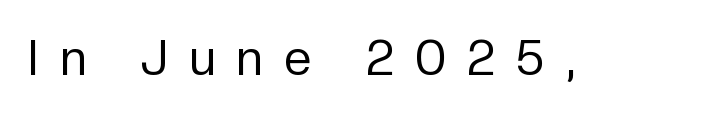
The image shows 49 px regular-weight sans-serif type, upright; set unusually wide letter spacing (+0.44 em), not underlined; low stroke contrast and a medium x-height.
